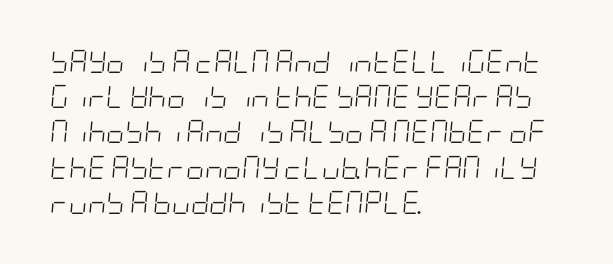
{"italic": "yes", "lean": "right", "slant_degrees": 5, "bold": "no", "underline": "no", "align": "left", "line_spacing": "normal", "line_spacing_ratio": 1.53, "letter_spacing": "normal", "letter_spacing_em": 0.0, "glyph_px": 23}
